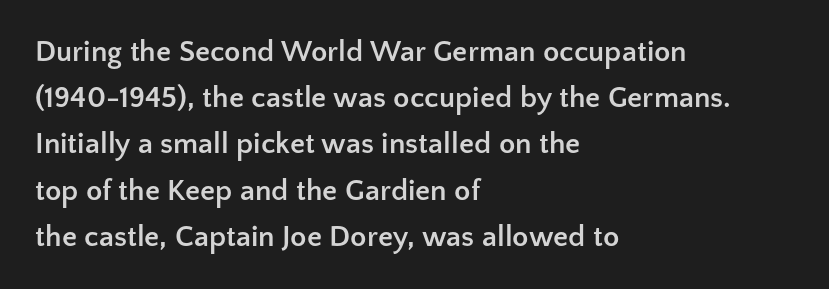
The image shows 30 px semibold sans-serif type, upright; set left-aligned, normal line spacing (1.54x), normal letter spacing, not underlined; low stroke contrast and a medium x-height.
